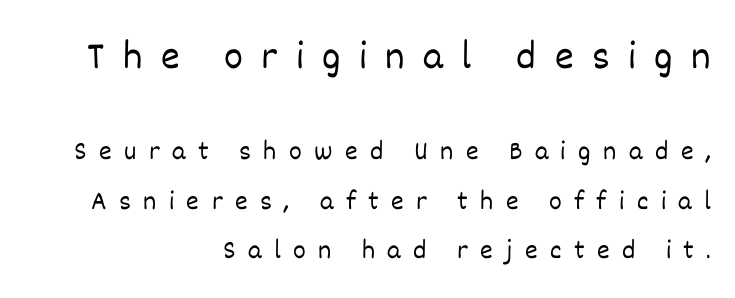
All the whitespace from short lines collects on the left. Each letter keeps its own natural width here, so spacing adapts to shape. The letterforms sit at book weight or below. The first block has been scaled up relative to the second.
